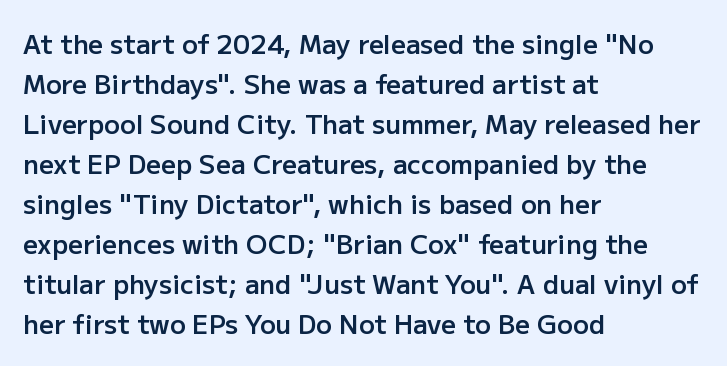
The image shows 26 px text type, upright; set left-aligned, normal line spacing (1.54x), normal letter spacing, not underlined.
